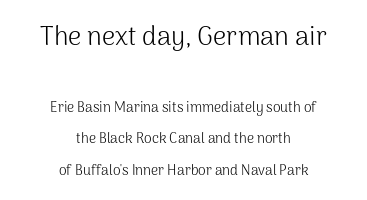
The image shows 26 px text type, upright; set centered, loose line spacing (2.24x), normal letter spacing, not underlined; the first (top) block is 1.86x larger.
